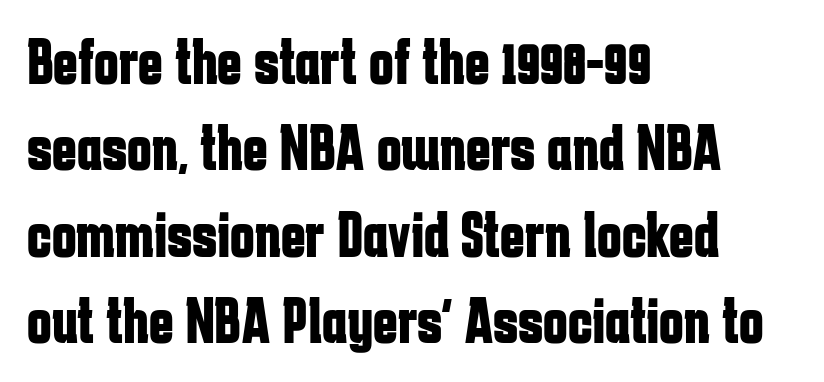
Q: Is the text bold? A: Yes.
Q: Is the text italic (slanted)? A: No, it is upright.
Q: Is the typeface a serif or a sans-serif typeface? A: Sans-serif.
Q: Is the text underlined? A: No.
Q: How is the paragraph aligned? A: Left-aligned.
Q: Is the spacing between letters normal or unusually wide? A: Normal.
Q: Is the spacing between lines tight, normal or loose? A: Normal.
Q: Width (condensed, normal, or wide)? A: Condensed.
Q: Stroke contrast? A: Low.
Q: x-height? A: Medium.
Q: Monospaced? A: No.
